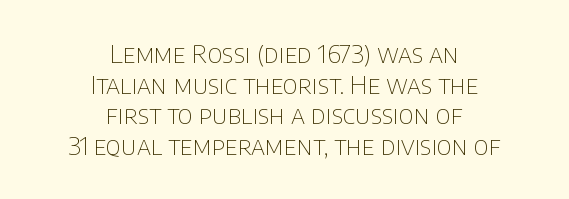
The space directly below the letters is spotless. This rendering uses center alignment, leaving both contours irregular but symmetric. The type sits square on the baseline with zero lean. Short note: letters normally spaced. This is not heavy type; no bold has been used.
